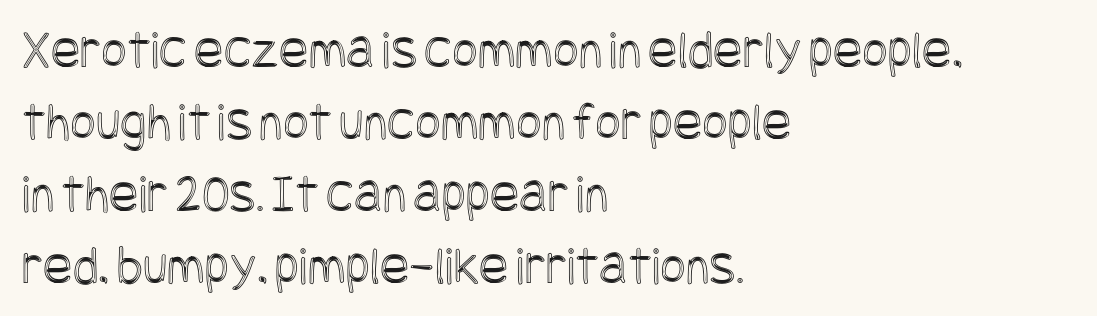
No word sits above an underline. The leading is moderate, giving the passage an even texture. These lines are set flush left with a ragged right edge. Unlike italic type, these characters show no tilt at all. Inter-character spacing is left at the font's built-in metrics.
